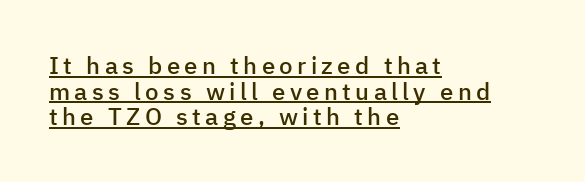
Q: Is the text bold? A: Semi-bold.
Q: Is the text italic (slanted)? A: No, it is upright.
Q: Is the text underlined? A: Yes.
Q: How is the paragraph aligned? A: Left-aligned.
Q: Is the spacing between lines tight, normal or loose? A: Tight.
